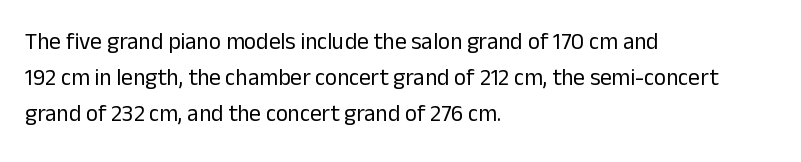
The foot of each line stays bare and open. It's the straight-up-and-down kind of type. The gaps between neighbouring characters are ordinary and unremarkable. A normal amount of white space separates one row of letters from the next. Typeset ragged right — the left edge is the straight one. Is the stroke heavy? The answer is a plain regular-or-lighter.
